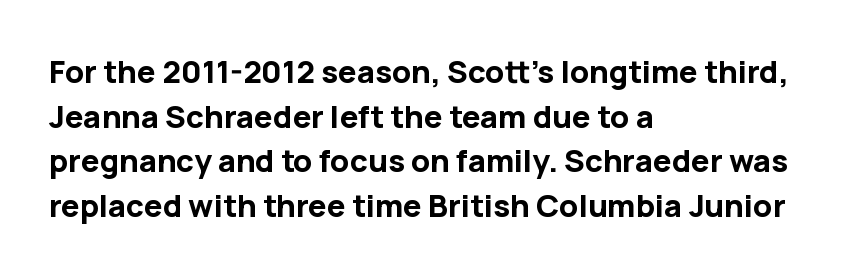
The image shows 31 px bold sans-serif type, upright; set left-aligned, normal line spacing (1.44x), normal letter spacing, not underlined; low stroke contrast and a medium x-height.
